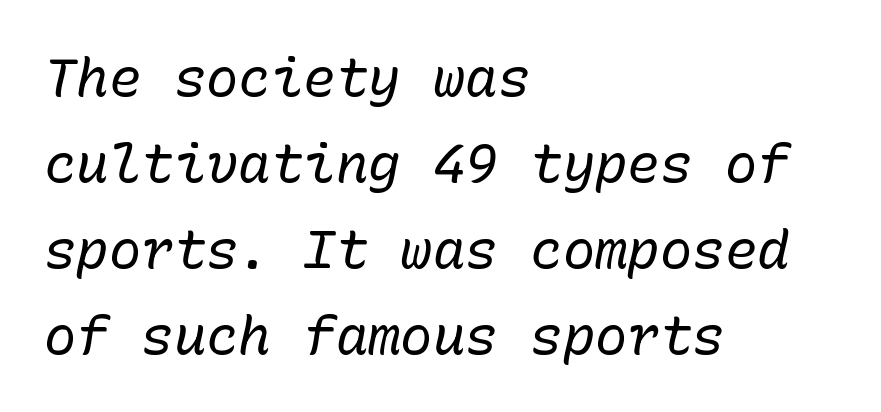
Q: Is the text bold? A: No.
Q: Is the text italic (slanted)? A: Yes, it leans right by about 10 degrees.
Q: Is the text underlined? A: No.
Q: How is the paragraph aligned? A: Left-aligned.
Q: Is the spacing between letters normal or unusually wide? A: Normal.
Q: Is the spacing between lines tight, normal or loose? A: Normal.
Q: Width (condensed, normal, or wide)? A: Normal.
Q: Stroke contrast? A: Low.
Q: x-height? A: Medium.
Q: Monospaced? A: Yes.
